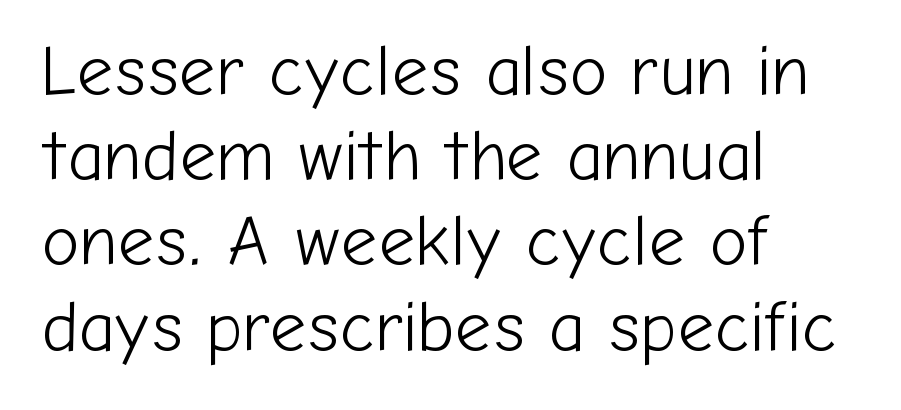
Q: Is the text bold? A: No.
Q: Is the text italic (slanted)? A: No, it is upright.
Q: Is the typeface a serif or a sans-serif typeface? A: Sans-serif.
Q: Is the text underlined? A: No.
Q: How is the paragraph aligned? A: Left-aligned.
Q: Is the spacing between letters normal or unusually wide? A: Normal.
Q: Width (condensed, normal, or wide)? A: Normal.
Q: Stroke contrast? A: Low.
Q: x-height? A: Medium.
Q: Monospaced? A: No.
